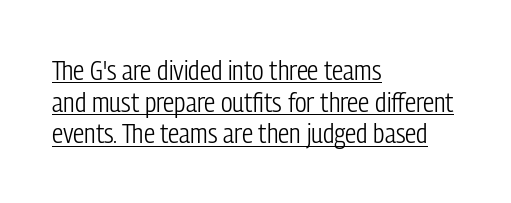
{"serif": "no", "italic": "no", "bold": "no", "weight": "light", "width": "condensed", "stroke_contrast": "low", "x_height": "medium", "monospaced": "no", "underline": "yes", "align": "left", "line_spacing": "tight", "line_spacing_ratio": 1.13, "letter_spacing": "normal", "letter_spacing_em": 0.0, "glyph_px": 28}
